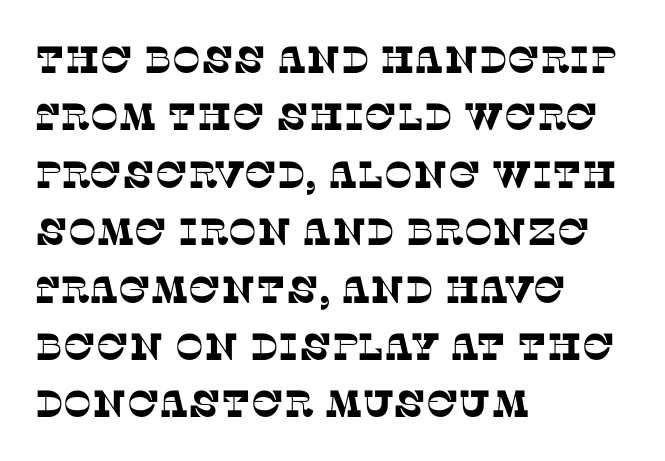
Here the glyphs are tracked normally, forming tight word shapes. The designer left line spacing at the default. The passage shown is typed in a proportional face where columns would drift. The glyphs in this specimen are seriffed. Horizontal alignment here is leftward, the default for most running prose.
